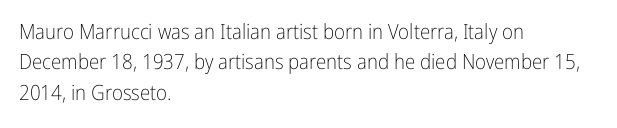
{"italic": "no", "bold": "no", "underline": "no", "align": "left", "line_spacing": "normal", "line_spacing_ratio": 1.45, "letter_spacing": "normal", "letter_spacing_em": 0.0, "glyph_px": 21}
